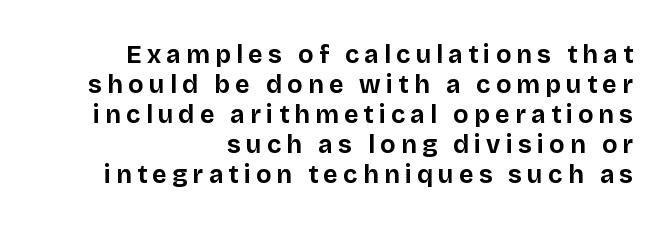
{"italic": "no", "bold": "yes", "underline": "no", "align": "right", "line_spacing_ratio": 1.2, "letter_spacing": "wide", "letter_spacing_em": 0.21, "glyph_px": 25}
